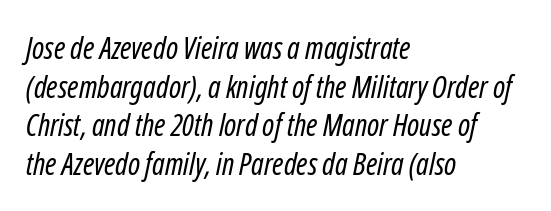
{"italic": "yes", "lean": "right", "slant_degrees": 12, "bold": "no", "weight": "regular", "width": "condensed", "stroke_contrast": "low", "x_height": "medium", "monospaced": "no", "underline": "no", "align": "left", "line_spacing": "normal", "line_spacing_ratio": 1.29, "letter_spacing": "normal", "letter_spacing_em": 0.0, "glyph_px": 30}
